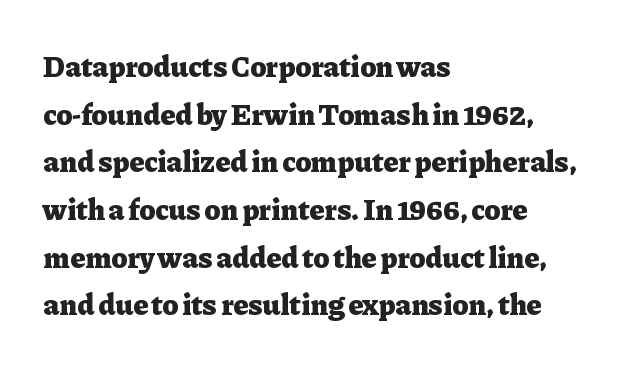
The image shows 30 px heavy serif type, upright; set left-aligned, normal line spacing (1.59x), normal letter spacing, not underlined; low stroke contrast and a medium x-height.
